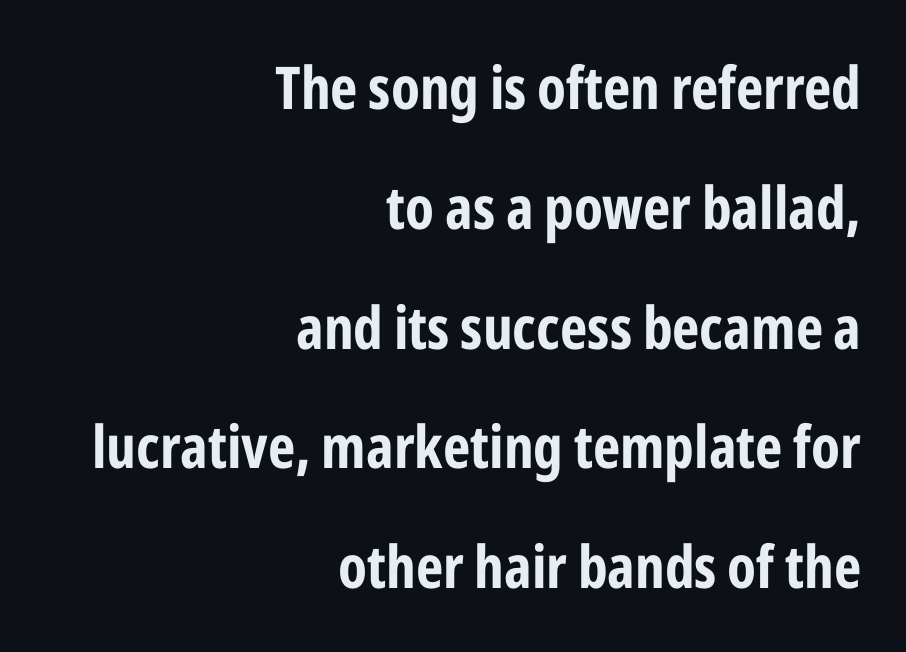
Q: Is the text bold? A: Yes.
Q: Is the text italic (slanted)? A: No, it is upright.
Q: Is the typeface a serif or a sans-serif typeface? A: Sans-serif.
Q: Is the text underlined? A: No.
Q: How is the paragraph aligned? A: Right-aligned.
Q: Is the spacing between letters normal or unusually wide? A: Normal.
Q: Is the spacing between lines tight, normal or loose? A: Loose.
Q: Width (condensed, normal, or wide)? A: Condensed.
Q: Stroke contrast? A: Low.
Q: x-height? A: Medium.
Q: Monospaced? A: No.
